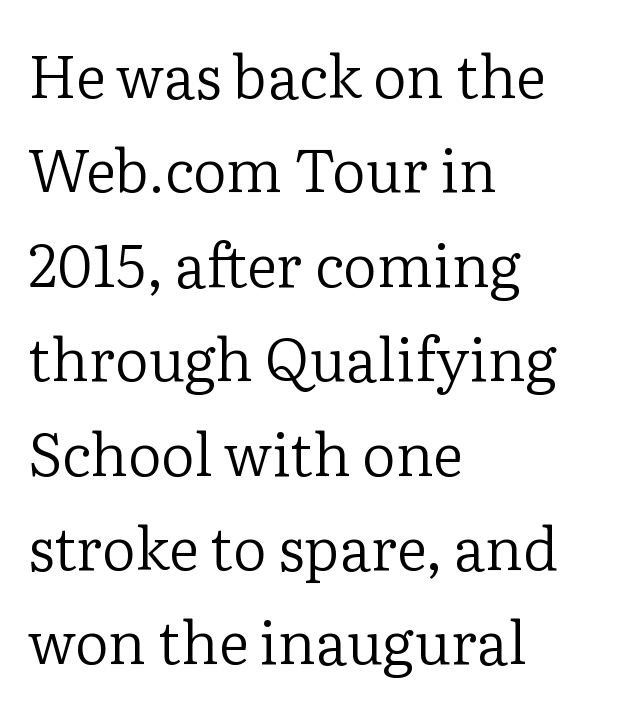
Q: Is the text bold? A: No.
Q: Is the text italic (slanted)? A: No, it is upright.
Q: Is the typeface a serif or a sans-serif typeface? A: Serif.
Q: Is the text underlined? A: No.
Q: How is the paragraph aligned? A: Left-aligned.
Q: Is the spacing between letters normal or unusually wide? A: Normal.
Q: Is the spacing between lines tight, normal or loose? A: Normal.
Q: Width (condensed, normal, or wide)? A: Normal.
Q: Stroke contrast? A: Low.
Q: x-height? A: Medium.
Q: Monospaced? A: No.
